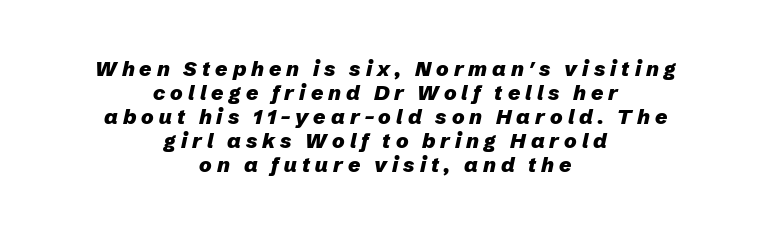
{"italic": "yes", "lean": "right", "slant_degrees": 12, "bold": "yes", "underline": "no", "align": "center", "line_spacing": "tight", "line_spacing_ratio": 1.14, "letter_spacing": "wide", "letter_spacing_em": 0.24, "glyph_px": 21}
